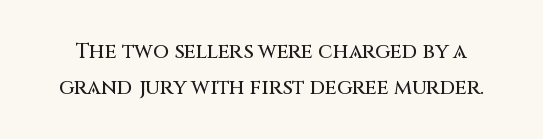
Regarding leading, the lines here are spaced in the standard way. Ordinary non-slanted type is in use. The zone under the glyphs is completely vacant. Words appear dense and cohesive because spacing is normal.
